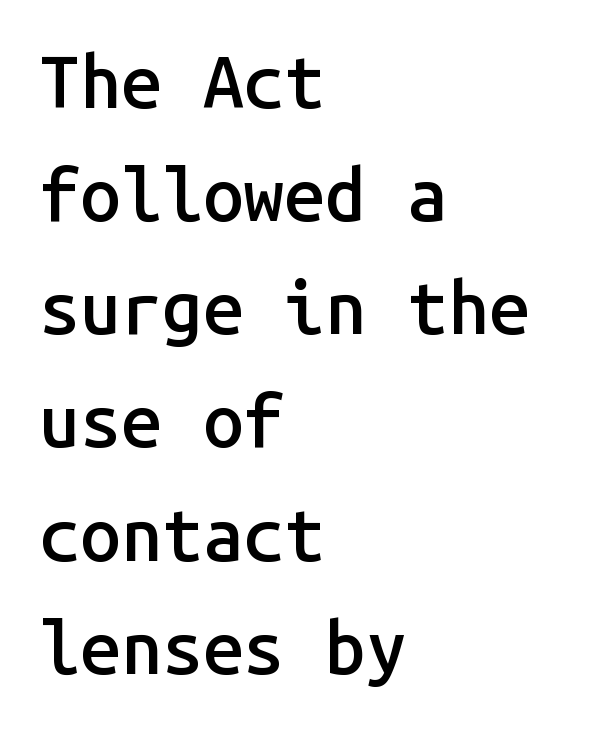
{"serif": "no", "italic": "no", "bold": "semi", "weight": "semibold", "width": "normal", "stroke_contrast": "low", "x_height": "medium", "monospaced": "yes", "underline": "no", "align": "left", "line_spacing": "normal", "line_spacing_ratio": 1.55, "letter_spacing": "normal", "letter_spacing_em": 0.0, "glyph_px": 73}
